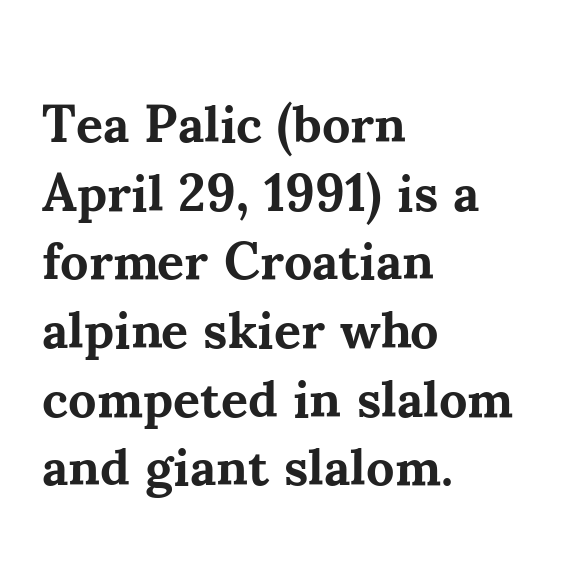
The image shows 52 px bold serif type, upright; set left-aligned, normal line spacing (1.32x), normal letter spacing, not underlined; medium stroke contrast and a small x-height.
